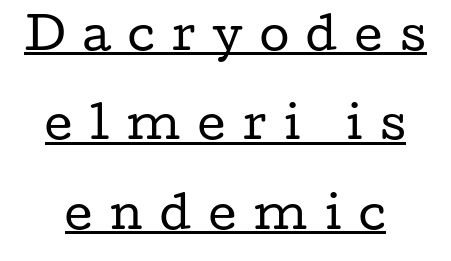
This sample has the flowing, uneven cadence of proportional lettering. Visually the block forms a symmetrical silhouette, jagged on both flanks. The characters are drawn with everyday or finer stroke widths. These lines are composed in type with serifs.
